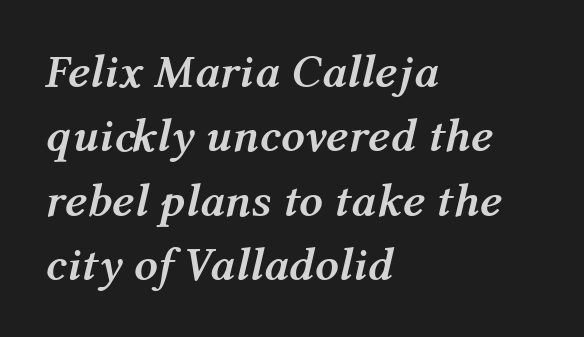
The image shows 47 px semibold type, italic (leaning right); set left-aligned, normal line spacing (1.37x), normal letter spacing, not underlined; medium stroke contrast and a medium x-height.
